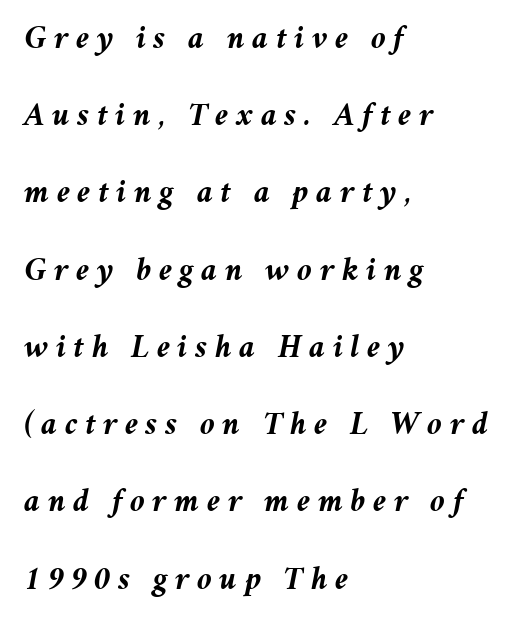
{"italic": "yes", "lean": "right", "slant_degrees": 11, "bold": "yes", "weight": "semibold", "width": "normal", "stroke_contrast": "medium", "x_height": "medium", "monospaced": "no", "underline": "no", "align": "left", "line_spacing": "loose", "line_spacing_ratio": 2.34, "letter_spacing": "wide", "letter_spacing_em": 0.23, "glyph_px": 33}
